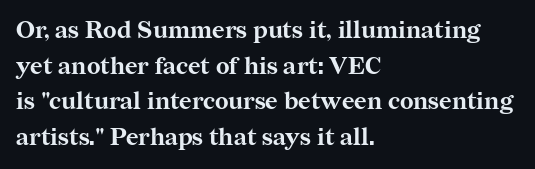
Its strokes are broad and dark, the hallmark of bold type. Short and long lines alike share a common starting point at left. Reading down the column, the eye jumps a familiar distance to each next line. Bare-footed words on every line.
